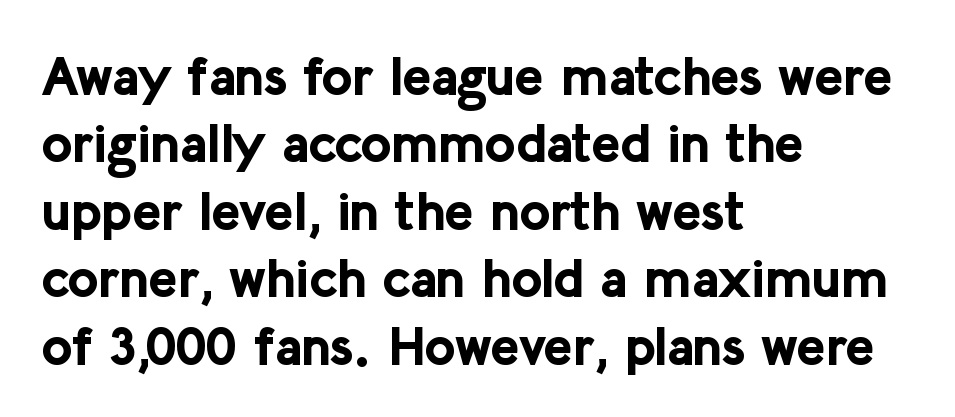
Q: Is the text bold? A: Yes.
Q: Is the text italic (slanted)? A: No, it is upright.
Q: Is the typeface a serif or a sans-serif typeface? A: Sans-serif.
Q: Is the text underlined? A: No.
Q: How is the paragraph aligned? A: Left-aligned.
Q: Is the spacing between letters normal or unusually wide? A: Normal.
Q: Is the spacing between lines tight, normal or loose? A: Normal.
Q: Width (condensed, normal, or wide)? A: Normal.
Q: Stroke contrast? A: Low.
Q: x-height? A: Medium.
Q: Monospaced? A: No.
